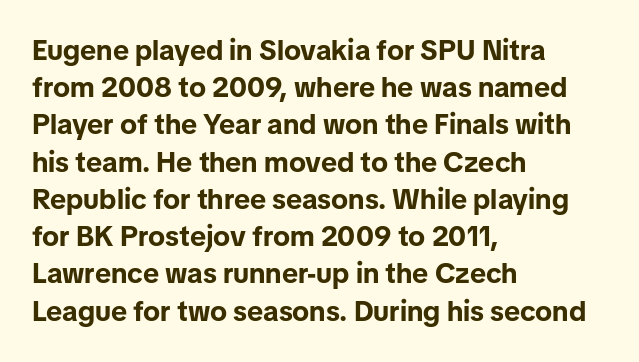
Caption: bold face, heavy strokes. Reading down the column, the eye jumps a familiar distance to each next line. Do the characters align in a grid? No, the font is proportional. Honestly, there is no underline to notice here at all. Italic: no, the glyphs are upright roman.
